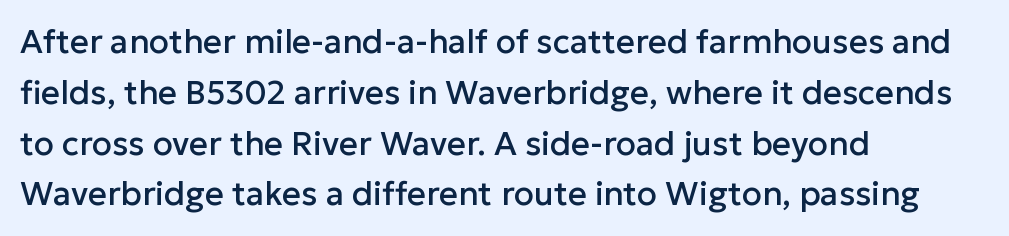
Q: Is the text italic (slanted)? A: No, it is upright.
Q: Is the typeface a serif or a sans-serif typeface? A: Sans-serif.
Q: Is the text underlined? A: No.
Q: How is the paragraph aligned? A: Left-aligned.
Q: Is the spacing between letters normal or unusually wide? A: Normal.
Q: Is the spacing between lines tight, normal or loose? A: Normal.
Q: Width (condensed, normal, or wide)? A: Normal.
Q: Stroke contrast? A: Low.
Q: x-height? A: Medium.
Q: Monospaced? A: No.
